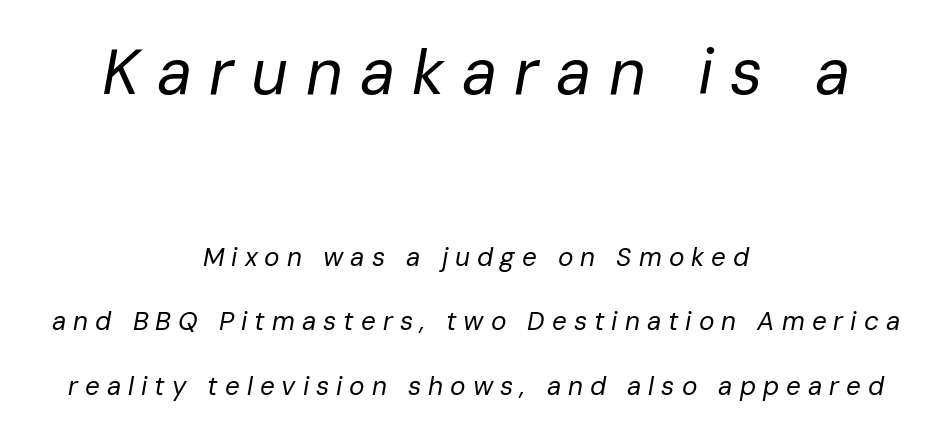
Q: Is the text bold? A: No.
Q: Is the text italic (slanted)? A: Yes, it leans right by about 10 degrees.
Q: Is the text underlined? A: No.
Q: How is the paragraph aligned? A: Centered.
Q: Is the spacing between letters normal or unusually wide? A: Unusually wide.
Q: Is the spacing between lines tight, normal or loose? A: Loose.
Q: Which block of text is set in a larger size, the first (top) or the second (bottom)? A: The first (top) one.
Q: Width (condensed, normal, or wide)? A: Normal.
Q: Stroke contrast? A: Low.
Q: x-height? A: Medium.
Q: Monospaced? A: No.
